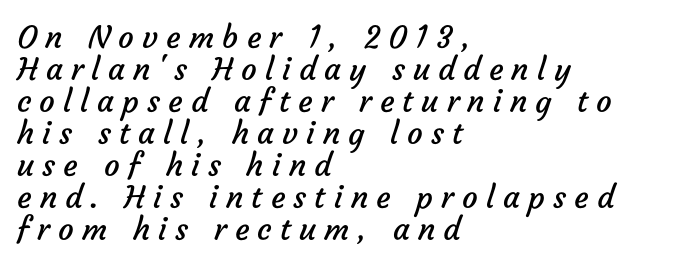
{"serif": "no", "bold": "no", "weight": "regular", "width": "normal", "stroke_contrast": "low", "x_height": "medium", "monospaced": "no", "underline": "no", "align": "left", "line_spacing": "tight", "line_spacing_ratio": 1.03, "letter_spacing": "wide", "letter_spacing_em": 0.26, "glyph_px": 31}
